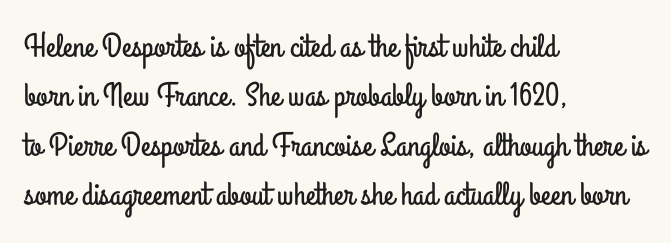
Here the designer chose a conventional face with non-uniform glyph widths. A classic flush-left, rag-right setting is used for this passage. Normally led — the rows are evenly, conventionally spaced. Underlining? Definitely not there. The face used here is rendered with its standard letterfit. Nope, not italic — everything's standing straight.
